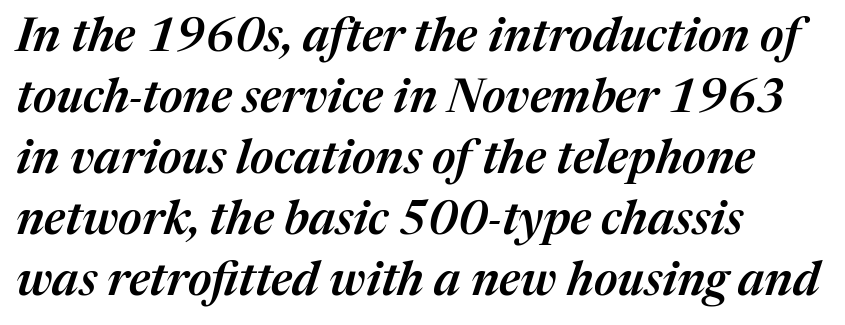
Q: Is the text bold? A: Semi-bold.
Q: Is the text italic (slanted)? A: Yes, it leans right by about 17 degrees.
Q: Is the text underlined? A: No.
Q: How is the paragraph aligned? A: Left-aligned.
Q: Is the spacing between letters normal or unusually wide? A: Normal.
Q: Is the spacing between lines tight, normal or loose? A: Normal.
Q: Width (condensed, normal, or wide)? A: Normal.
Q: Stroke contrast? A: Medium.
Q: x-height? A: Medium.
Q: Monospaced? A: No.
